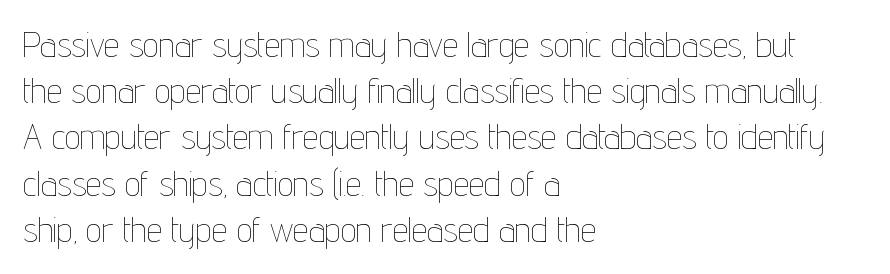
{"italic": "no", "bold": "no", "weight": "thin", "width": "condensed", "stroke_contrast": "low", "x_height": "medium", "monospaced": "no", "underline": "no", "align": "left", "line_spacing": "normal", "line_spacing_ratio": 1.32, "letter_spacing": "normal", "letter_spacing_em": 0.0, "glyph_px": 35}
